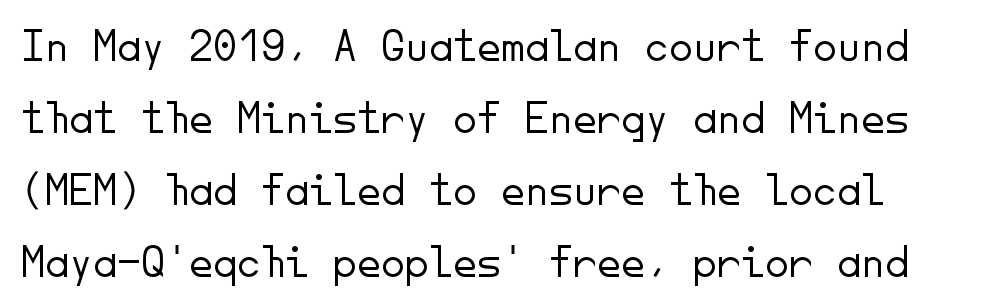
Q: Is the text bold? A: No.
Q: Is the text italic (slanted)? A: No, it is upright.
Q: Is the typeface a serif or a sans-serif typeface? A: Sans-serif.
Q: Is the text underlined? A: No.
Q: Is the spacing between letters normal or unusually wide? A: Normal.
Q: Is the spacing between lines tight, normal or loose? A: Normal.
Q: Width (condensed, normal, or wide)? A: Normal.
Q: Stroke contrast? A: Low.
Q: x-height? A: Small.
Q: Monospaced? A: Yes.
